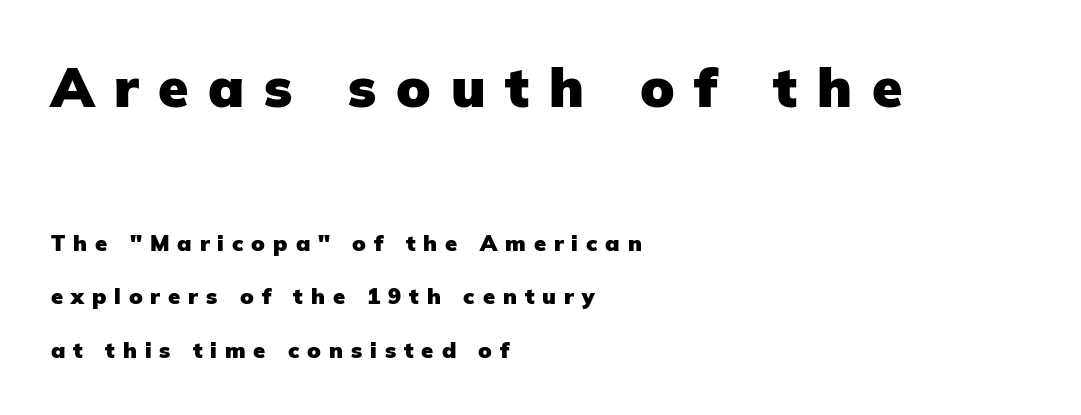
To sum up the face: it is a sans, with no serifs. If you drew a line through each stem, it would be perfectly vertical. Baseline-to-baseline distance is far greater than the letter height. These lines stack with their left ends in a neat column. Each letter keeps its own natural width here, so spacing adapts to shape. Stroke thickness is high; the sample reads as a true bold.
